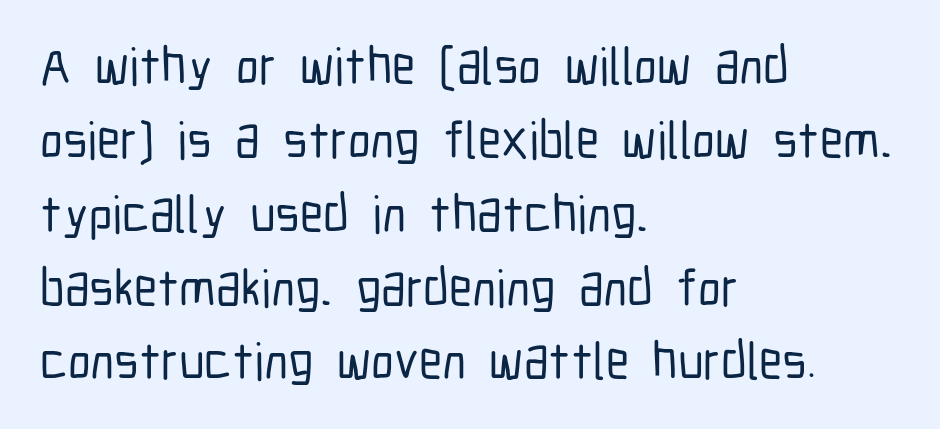
The image shows 52 px condensed sans-serif type, upright; set left-aligned, normal line spacing (1.42x), normal letter spacing, not underlined; low stroke contrast and a medium x-height.
